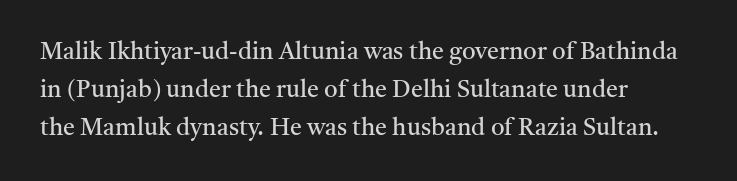
The image shows 24 px text type, upright; set left-aligned, normal line spacing (1.58x), normal letter spacing, not underlined.
